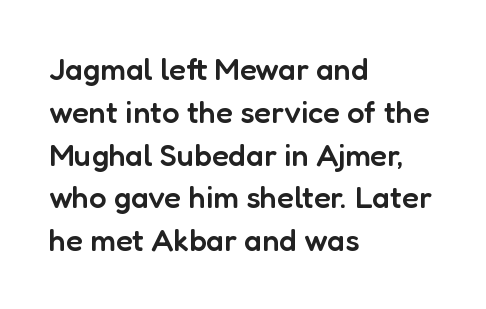
The image shows 31 px semibold sans-serif type, upright; set left-aligned, normal line spacing (1.38x), normal letter spacing, not underlined; low stroke contrast and a medium x-height.
